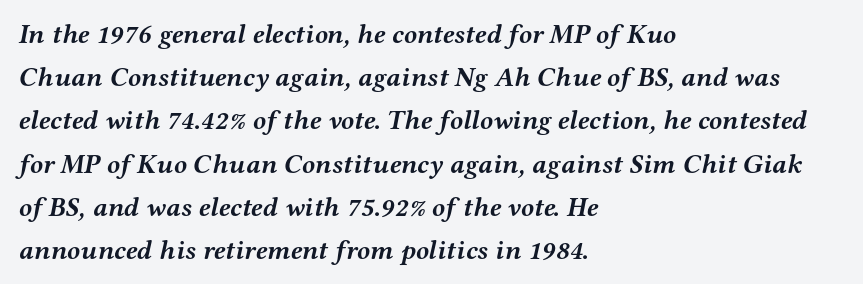
Q: Is the text bold? A: Yes.
Q: Is the text italic (slanted)? A: Yes, it leans right by about 12 degrees.
Q: Is the text underlined? A: No.
Q: How is the paragraph aligned? A: Left-aligned.
Q: Is the spacing between letters normal or unusually wide? A: Normal.
Q: Is the spacing between lines tight, normal or loose? A: Normal.
